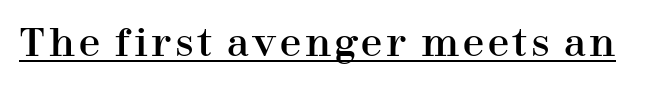
{"serif": "yes", "italic": "no", "width": "normal", "stroke_contrast": "high", "x_height": "medium", "monospaced": "no", "underline": "yes", "glyph_px": 38}
